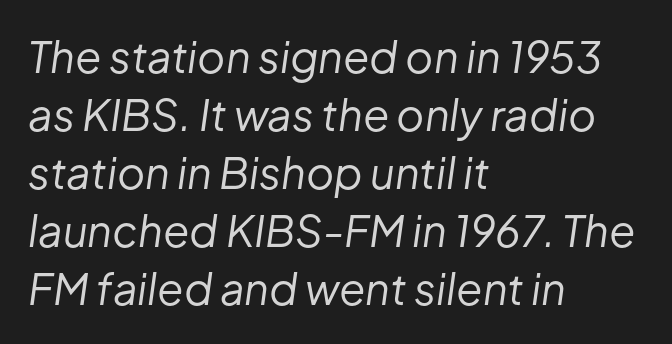
No letter is thick-stroked: the sample isn't bold. Does extra space separate the letters? No, they use regular spacing. The glyphs look as if they've been sheared to an angle. Line starts are locked; line ends wander.
